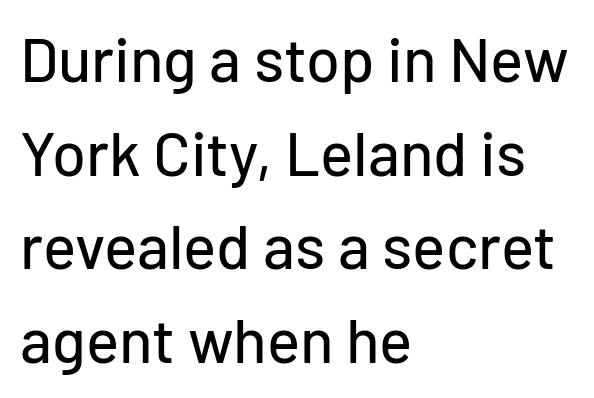
The image shows 62 px sans-serif type, upright; set left-aligned, normal line spacing (1.51x), normal letter spacing, not underlined; low stroke contrast and a medium x-height.
